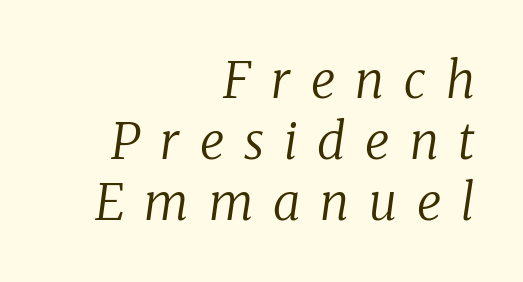
The rag falls on the left side of this text block. Note the varied advance widths — an 'i' is clearly narrower than an 'm'. Posture: slanted. The characters display serif detailing at their extremities. The line texture is sparse and dotted thanks to wide tracking.
